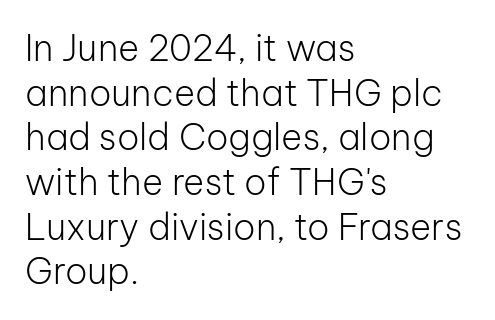
{"serif": "no", "italic": "no", "bold": "no", "weight": "light", "width": "normal", "stroke_contrast": "low", "x_height": "medium", "monospaced": "no", "underline": "no", "align": "left", "line_spacing_ratio": 1.24, "letter_spacing": "normal", "letter_spacing_em": 0.0, "glyph_px": 36}
